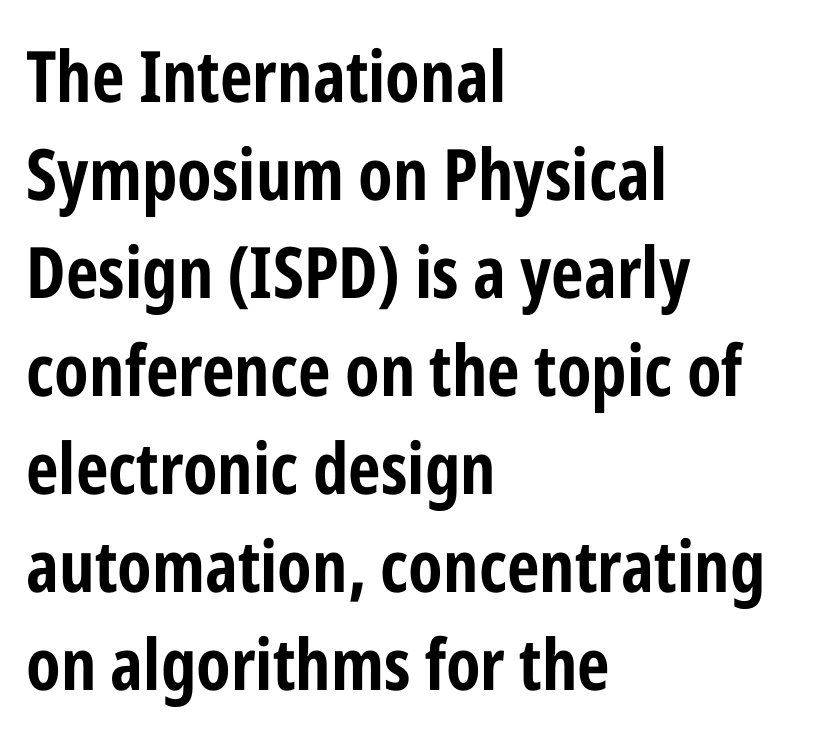
Q: Is the text bold? A: Yes.
Q: Is the text italic (slanted)? A: No, it is upright.
Q: Is the typeface a serif or a sans-serif typeface? A: Sans-serif.
Q: Is the text underlined? A: No.
Q: How is the paragraph aligned? A: Left-aligned.
Q: Is the spacing between letters normal or unusually wide? A: Normal.
Q: Is the spacing between lines tight, normal or loose? A: Normal.
Q: Width (condensed, normal, or wide)? A: Condensed.
Q: Stroke contrast? A: Low.
Q: x-height? A: Medium.
Q: Monospaced? A: No.
